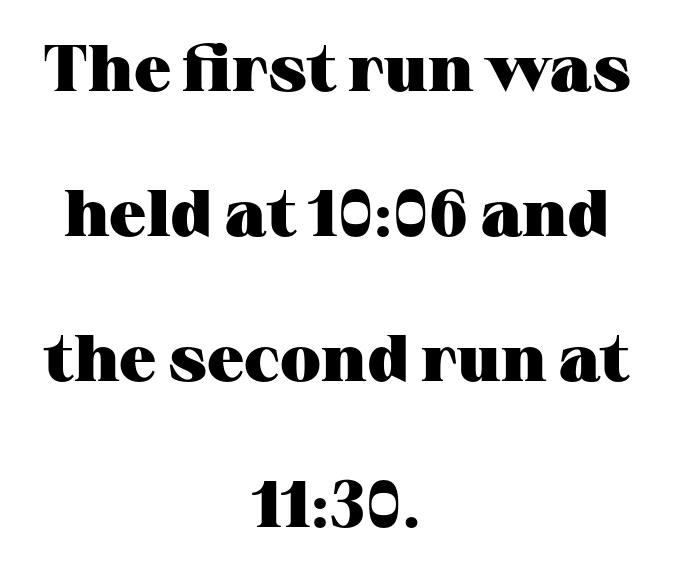
The rendering uses a bold face; every stroke is thick and dark. Lines of text with bare space underneath. The designer went with a serif here, giving each stem small feet. The letters sit at their default tracking, neither squeezed nor spread.
